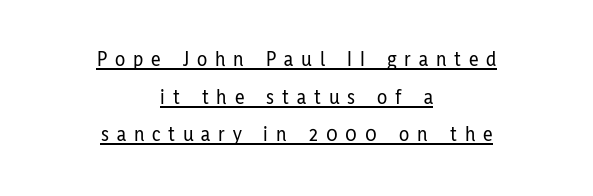
{"italic": "no", "underline": "yes", "align": "center", "line_spacing_ratio": 1.79, "letter_spacing": "wide", "letter_spacing_em": 0.38, "glyph_px": 21}
